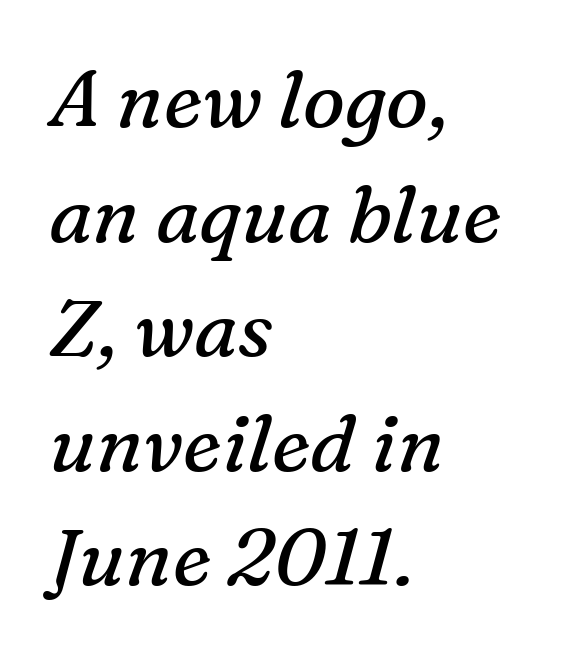
Q: Is the text bold? A: No.
Q: Is the text italic (slanted)? A: Yes, it leans right by about 16 degrees.
Q: Is the typeface a serif or a sans-serif typeface? A: Serif.
Q: Is the text underlined? A: No.
Q: How is the paragraph aligned? A: Left-aligned.
Q: Is the spacing between letters normal or unusually wide? A: Normal.
Q: Is the spacing between lines tight, normal or loose? A: Normal.
Q: Width (condensed, normal, or wide)? A: Normal.
Q: Stroke contrast? A: Medium.
Q: x-height? A: Medium.
Q: Monospaced? A: No.
